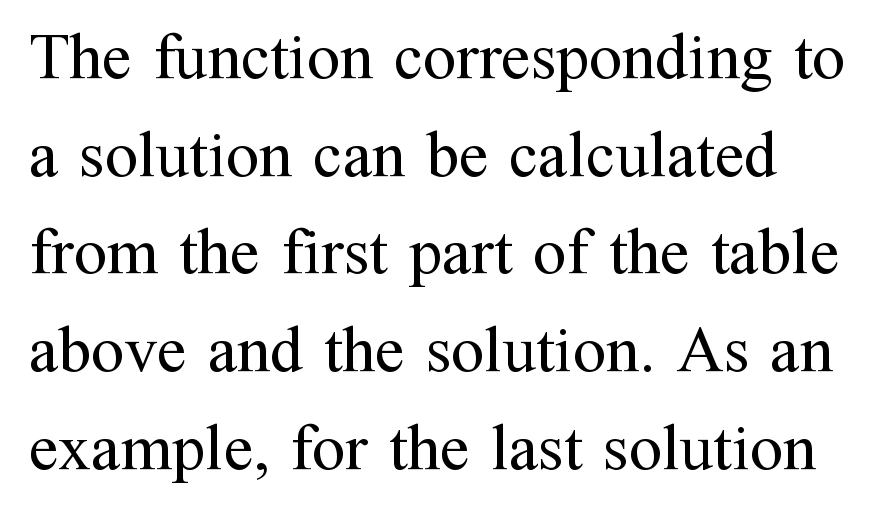
Note the varied advance widths — an 'i' is clearly narrower than an 'm'. Stems and bowls with no extra thickness — not bold. Style check: upright. What's the leading like? Ordinary, nothing unusual. Inter-character spacing is left at the font's built-in metrics. Only glyphs here, with clear space below each row.
